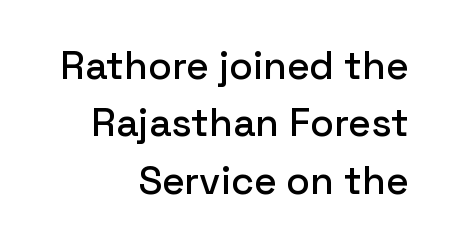
{"serif": "no", "italic": "no", "width": "normal", "stroke_contrast": "low", "x_height": "medium", "monospaced": "no", "underline": "no", "align": "right", "line_spacing": "normal", "line_spacing_ratio": 1.47, "letter_spacing": "normal", "letter_spacing_em": 0.0, "glyph_px": 39}
